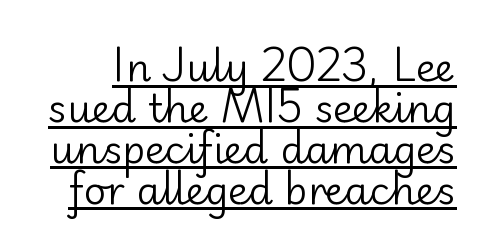
Q: Is the text bold? A: No.
Q: Is the text italic (slanted)? A: No, it is upright.
Q: Is the typeface a serif or a sans-serif typeface? A: Sans-serif.
Q: Is the text underlined? A: Yes.
Q: Is the spacing between letters normal or unusually wide? A: Normal.
Q: Is the spacing between lines tight, normal or loose? A: Tight.
Q: Width (condensed, normal, or wide)? A: Normal.
Q: Stroke contrast? A: Low.
Q: x-height? A: Small.
Q: Monospaced? A: No.
